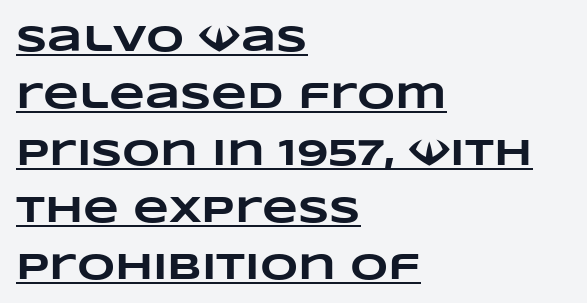
{"bold": "yes", "weight": "heavy", "width": "wide", "stroke_contrast": "low", "x_height": "large", "monospaced": "no", "underline": "yes", "align": "left", "line_spacing": "normal", "line_spacing_ratio": 1.54, "letter_spacing": "normal", "letter_spacing_em": 0.0, "glyph_px": 37}
